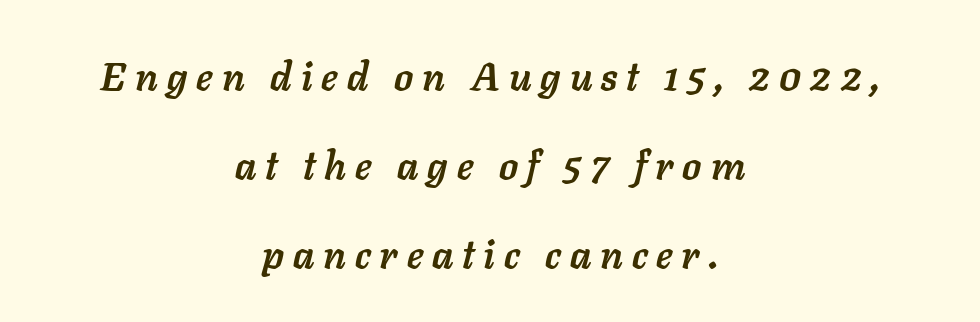
The tracking jumps out immediately: characters are airy and widely separated. Character widths vary here, with narrow letters taking less room than wide ones. The font's italic variant was chosen for this text. The words here are not underlined. The leading is generous, giving the passage an open texture. Both edges are ragged and mirror each other, which tells us the setting is centered.
